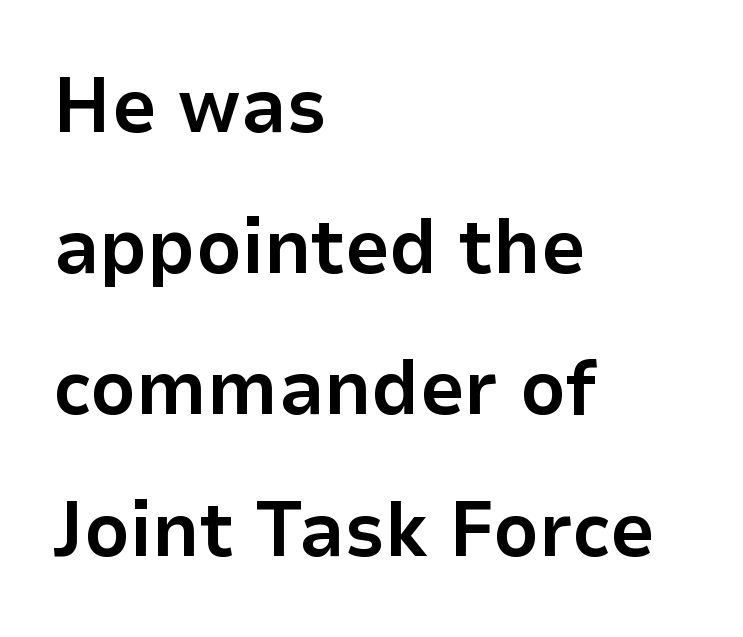
{"serif": "no", "italic": "no", "bold": "yes", "weight": "bold", "width": "normal", "stroke_contrast": "low", "x_height": "medium", "monospaced": "no", "underline": "no", "align": "left", "line_spacing_ratio": 1.81, "letter_spacing": "normal", "letter_spacing_em": 0.0, "glyph_px": 78}
